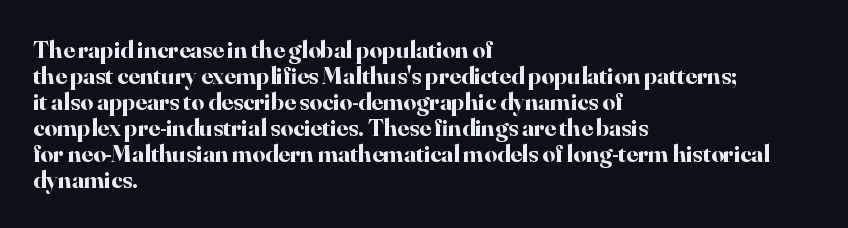
The image shows 25 px bold type, upright; set left-aligned, tight line spacing (1.04x), normal letter spacing, not underlined.
